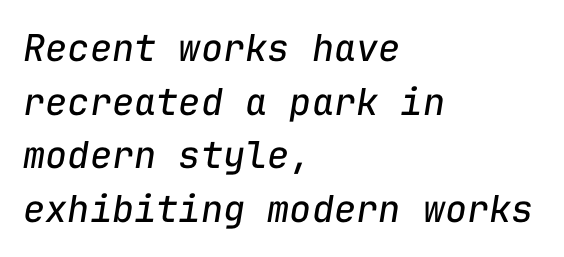
{"italic": "yes", "lean": "right", "slant_degrees": 9, "bold": "no", "weight": "regular", "width": "normal", "stroke_contrast": "low", "x_height": "medium", "monospaced": "yes", "underline": "no", "align": "left", "line_spacing": "normal", "line_spacing_ratio": 1.45, "letter_spacing": "normal", "letter_spacing_em": 0.0, "glyph_px": 37}
